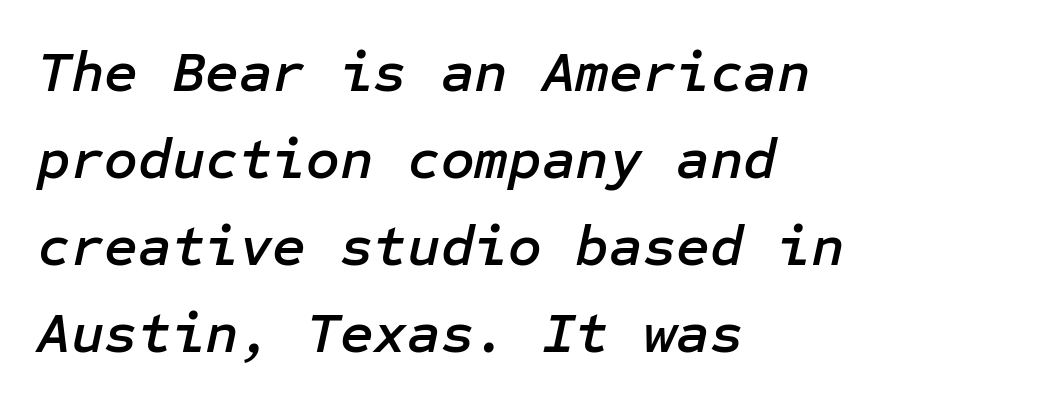
{"italic": "yes", "lean": "right", "slant_degrees": 12, "width": "normal", "stroke_contrast": "low", "x_height": "medium", "underline": "no", "align": "left", "line_spacing": "normal", "line_spacing_ratio": 1.5, "letter_spacing": "normal", "letter_spacing_em": 0.0, "glyph_px": 58}
